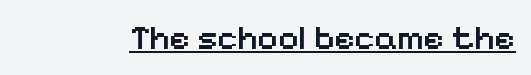
The image shows 35 px semibold sans-serif type, upright; set normal letter spacing, underlined; low stroke contrast and a medium x-height.
